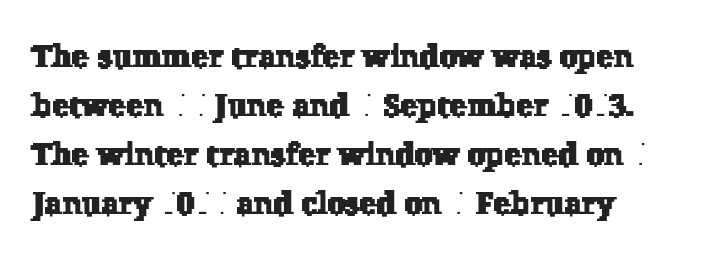
Notice how descenders clear the ascenders below comfortably — that's standard leading. Between one letter and the next there's only the usual sliver of space. The passage shown is not underscored anywhere. The face used here is seriffed, in the tradition of book romans.
